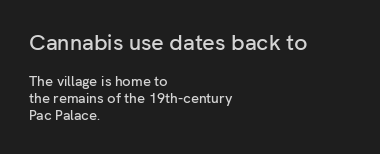
Unmarked baselines from the first word to the last. The axis of the letterforms is exactly vertical. The emphasis by scale lands on block number one, above. The rag falls on the right side of this text block.
